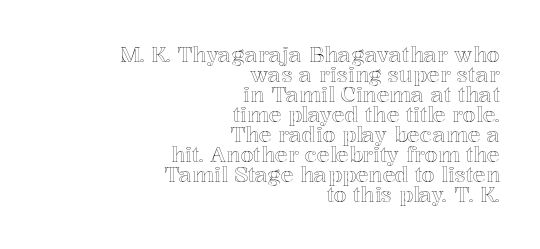
{"italic": "no", "underline": "no", "align": "right", "line_spacing": "tight", "line_spacing_ratio": 0.95, "letter_spacing": "normal", "letter_spacing_em": 0.0, "glyph_px": 21}
